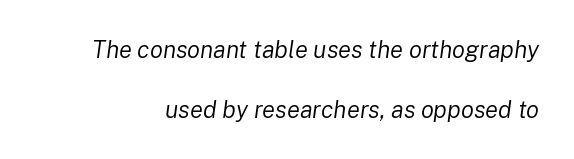
{"italic": "yes", "lean": "right", "slant_degrees": 8, "bold": "no", "underline": "no", "line_spacing": "loose", "line_spacing_ratio": 2.48, "letter_spacing": "normal", "letter_spacing_em": 0.0, "glyph_px": 24}
